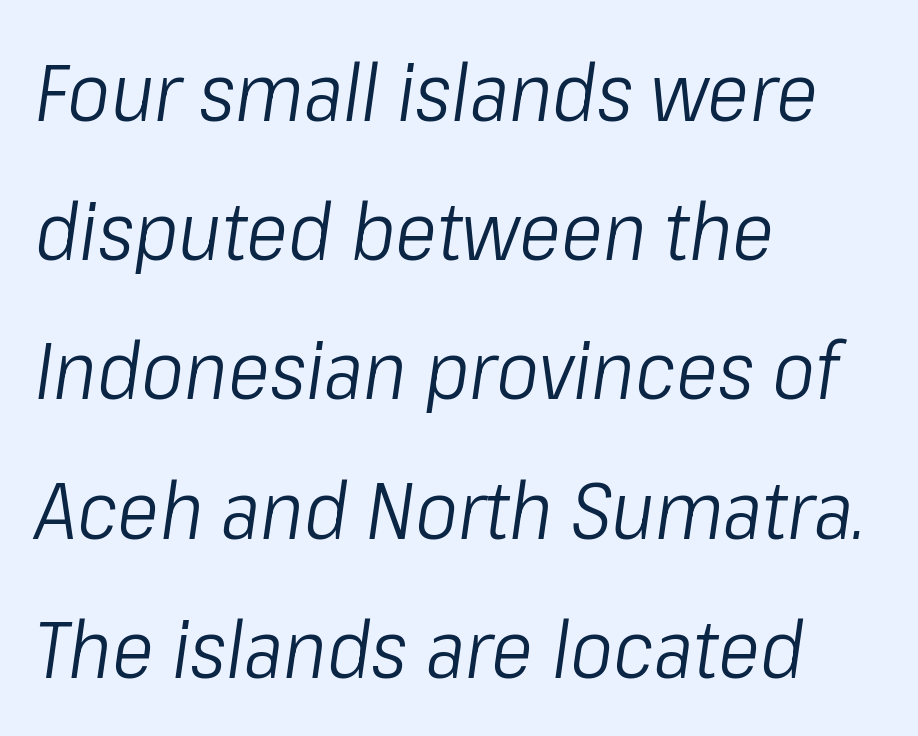
Short note: letters normally spaced. The lines are quadded left. No extra ink here — the face is not bold. Unmarked baselines from the first word to the last. Emphasis-style slanted type is in use. Think of a printed novel: that variable character pitch is what you see here.
